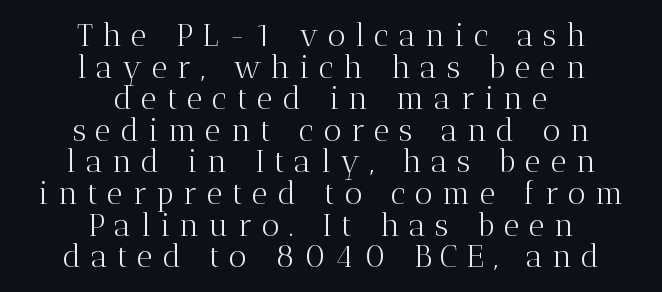
Honestly, the letter spacing is so wide it's the main thing you notice. The cut favours lightness, reaching ordinary text weight at its darkest. These lines are rendered in a variable-pitch font. This sample is center-justified, so both line endings float freely.
